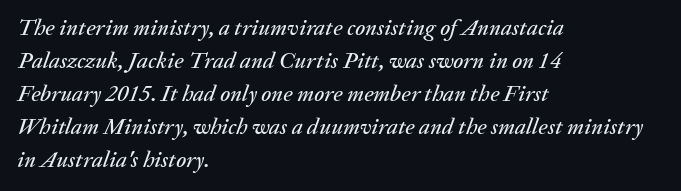
Plain, unruled lines of type. Vertically, the passage feels balanced, rows spaced as you'd expect. Tracking value appears to be zero — textbook default spacing. All the whitespace from short lines collects on the right. You can tell it's italic because the verticals aren't actually vertical.
